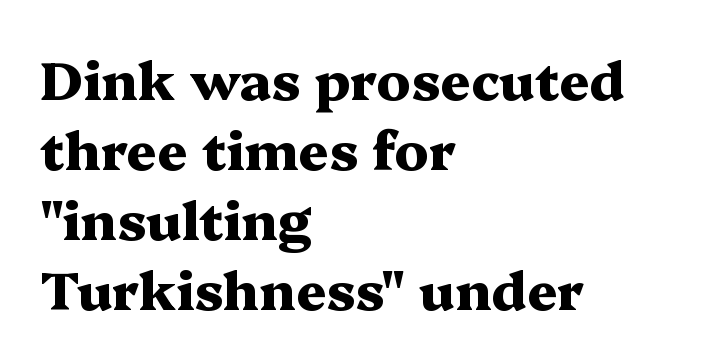
Q: Is the text bold? A: Yes.
Q: Is the text italic (slanted)? A: No, it is upright.
Q: Is the typeface a serif or a sans-serif typeface? A: Serif.
Q: Is the text underlined? A: No.
Q: How is the paragraph aligned? A: Left-aligned.
Q: Is the spacing between letters normal or unusually wide? A: Normal.
Q: Is the spacing between lines tight, normal or loose? A: Normal.
Q: Width (condensed, normal, or wide)? A: Wide.
Q: Stroke contrast? A: Medium.
Q: x-height? A: Medium.
Q: Monospaced? A: No.
